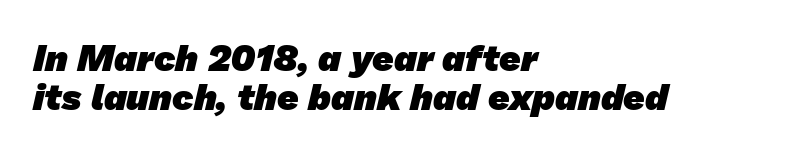
Q: Is the text bold? A: Yes.
Q: Is the typeface a serif or a sans-serif typeface? A: Sans-serif.
Q: Is the text underlined? A: No.
Q: How is the paragraph aligned? A: Left-aligned.
Q: Is the spacing between letters normal or unusually wide? A: Normal.
Q: Is the spacing between lines tight, normal or loose? A: Tight.
Q: Width (condensed, normal, or wide)? A: Normal.
Q: Stroke contrast? A: Low.
Q: x-height? A: Medium.
Q: Monospaced? A: No.
